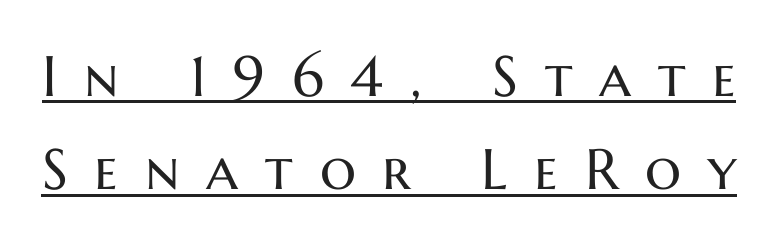
{"serif": "no", "italic": "no", "bold": "no", "weight": "regular", "width": "normal", "stroke_contrast": "medium", "x_height": "medium", "monospaced": "no", "underline": "yes", "line_spacing": "normal", "line_spacing_ratio": 1.64, "letter_spacing": "wide", "letter_spacing_em": 0.47, "glyph_px": 57}
